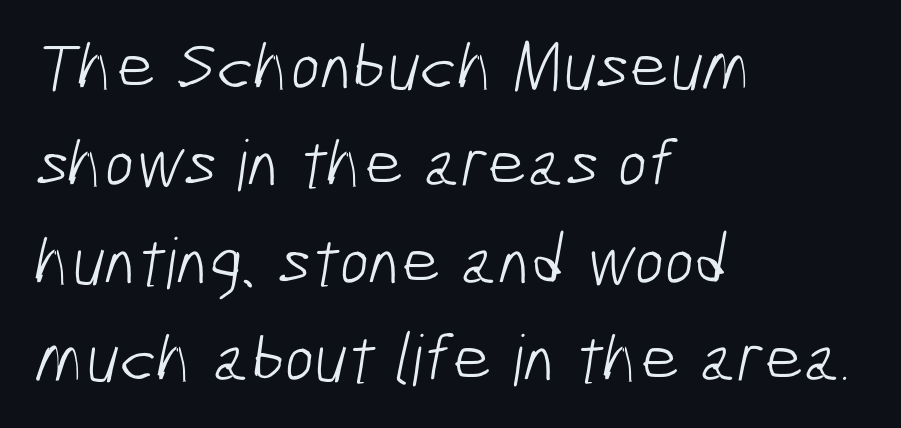
{"serif": "no", "bold": "no", "weight": "light", "width": "condensed", "stroke_contrast": "low", "x_height": "medium", "monospaced": "no", "underline": "no", "align": "left", "line_spacing": "normal", "line_spacing_ratio": 1.39, "letter_spacing": "normal", "letter_spacing_em": 0.0, "glyph_px": 70}
